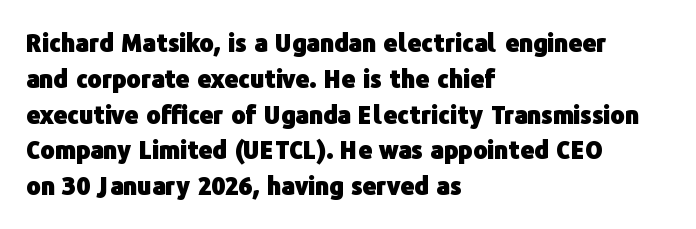
Italic: no, the glyphs are upright roman. Reading down the column, the eye jumps a familiar distance to each next line. Each row of text sits above clean, open space. Chunky letters — that's bold for sure.
